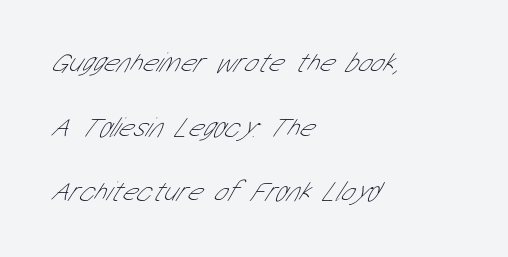
The image shows 28 px thin, condensed sans-serif type; set left-aligned, loose line spacing (2.31x), normal letter spacing, not underlined; low stroke contrast and a medium x-height.
